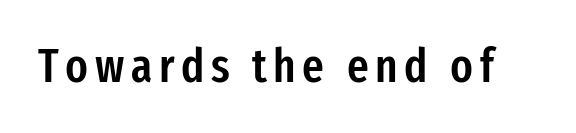
Q: Is the text bold? A: Semi-bold.
Q: Is the text italic (slanted)? A: No, it is upright.
Q: Is the typeface a serif or a sans-serif typeface? A: Sans-serif.
Q: Is the text underlined? A: No.
Q: Width (condensed, normal, or wide)? A: Condensed.
Q: Stroke contrast? A: Low.
Q: x-height? A: Medium.
Q: Monospaced? A: No.
